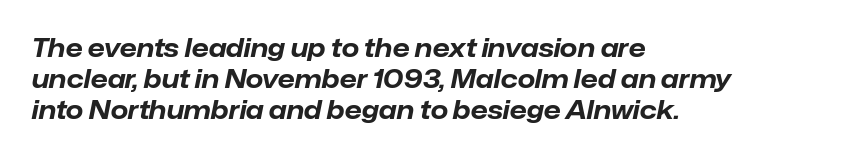
The image shows 25 px bold type, italic (leaning right); set left-aligned, line spacing 1.24x, normal letter spacing, not underlined.
